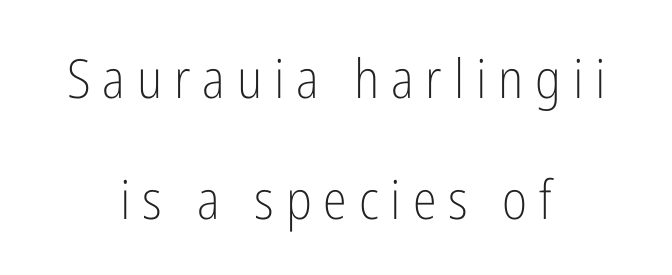
The image shows 54 px light, condensed sans-serif type, upright; set centered, loose line spacing (2.24x), unusually wide letter spacing (+0.22 em), not underlined; low stroke contrast and a medium x-height.
